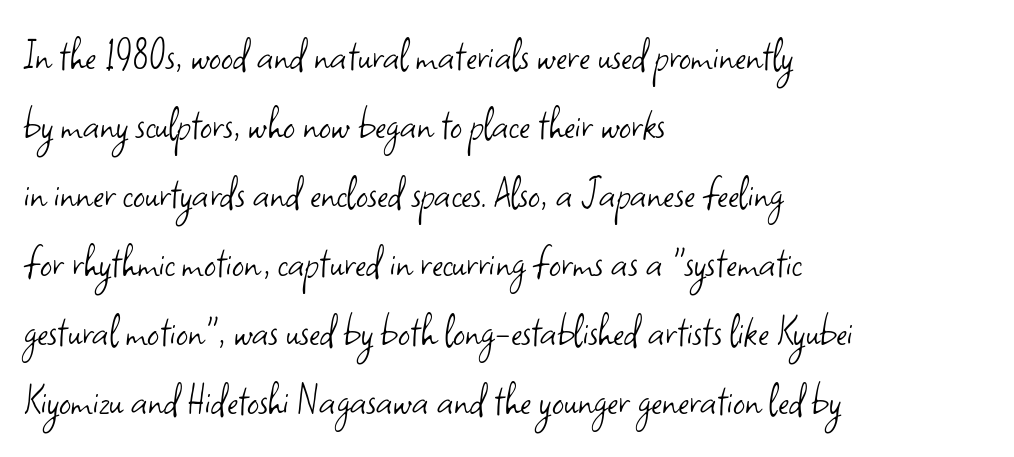
{"serif": "no", "bold": "no", "weight": "light", "width": "normal", "stroke_contrast": "low", "x_height": "small", "monospaced": "no", "underline": "no", "align": "left", "line_spacing": "normal", "line_spacing_ratio": 1.47, "letter_spacing": "normal", "letter_spacing_em": 0.0, "glyph_px": 47}
